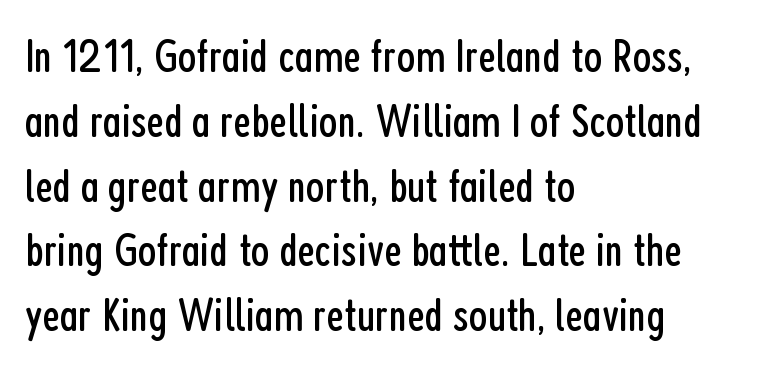
Q: Is the text bold? A: No.
Q: Is the text italic (slanted)? A: No, it is upright.
Q: Is the typeface a serif or a sans-serif typeface? A: Sans-serif.
Q: Is the text underlined? A: No.
Q: How is the paragraph aligned? A: Left-aligned.
Q: Is the spacing between letters normal or unusually wide? A: Normal.
Q: Is the spacing between lines tight, normal or loose? A: Normal.
Q: Width (condensed, normal, or wide)? A: Condensed.
Q: Stroke contrast? A: Low.
Q: x-height? A: Medium.
Q: Monospaced? A: No.
